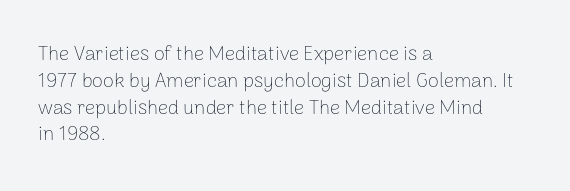
Q: Is the text bold? A: No.
Q: Is the text italic (slanted)? A: No, it is upright.
Q: Is the text underlined? A: No.
Q: How is the paragraph aligned? A: Left-aligned.
Q: Is the spacing between letters normal or unusually wide? A: Normal.
Q: Is the spacing between lines tight, normal or loose? A: Normal.
